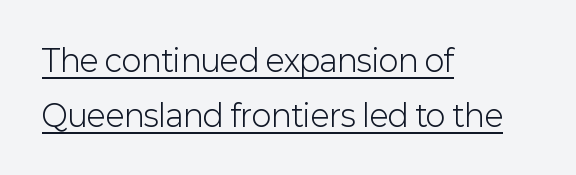
Q: Is the text bold? A: No.
Q: Is the text italic (slanted)? A: No, it is upright.
Q: Is the typeface a serif or a sans-serif typeface? A: Sans-serif.
Q: Is the text underlined? A: Yes.
Q: How is the paragraph aligned? A: Left-aligned.
Q: Is the spacing between letters normal or unusually wide? A: Normal.
Q: Width (condensed, normal, or wide)? A: Normal.
Q: Stroke contrast? A: Low.
Q: x-height? A: Medium.
Q: Monospaced? A: No.
